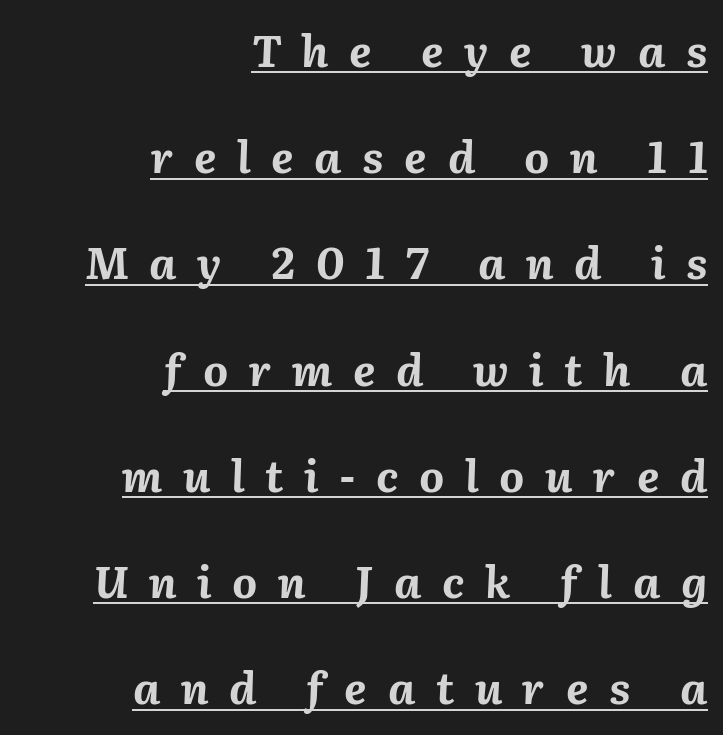
Character widths vary here, with narrow letters taking less room than wide ones. Tracking here is generous; glyphs stand well apart from one another. Vertically, the passage feels expansive, rows floating well apart. Slant detected: the letters are inclined.
